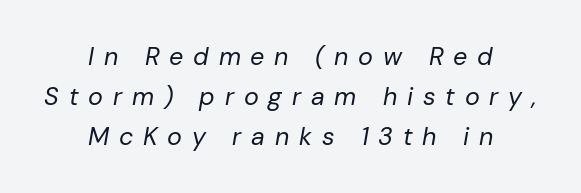
Q: Is the text bold? A: No.
Q: Is the text italic (slanted)? A: Yes, it leans right by about 10 degrees.
Q: Is the text underlined? A: No.
Q: How is the paragraph aligned? A: Centered.
Q: Is the spacing between letters normal or unusually wide? A: Unusually wide.
Q: Is the spacing between lines tight, normal or loose? A: Normal.
